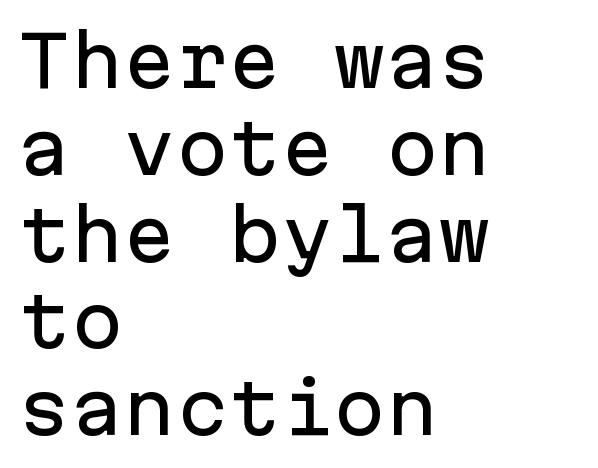
Q: Is the text italic (slanted)? A: No, it is upright.
Q: Is the typeface a serif or a sans-serif typeface? A: Sans-serif.
Q: Is the text underlined? A: No.
Q: How is the paragraph aligned? A: Left-aligned.
Q: Is the spacing between letters normal or unusually wide? A: Normal.
Q: Width (condensed, normal, or wide)? A: Normal.
Q: Stroke contrast? A: Low.
Q: x-height? A: Medium.
Q: Monospaced? A: Yes.
